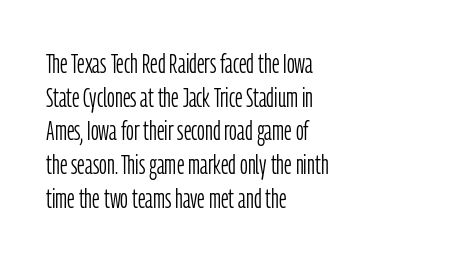
Whoever set this chose a conventional vertical rhythm. Each stroke keeps to a modest, everyday thickness or less. Is there any slant? The stems are plumb. Any mark beneath the type? The region is blank. Horizontal alignment here is leftward, the default for most running prose.
